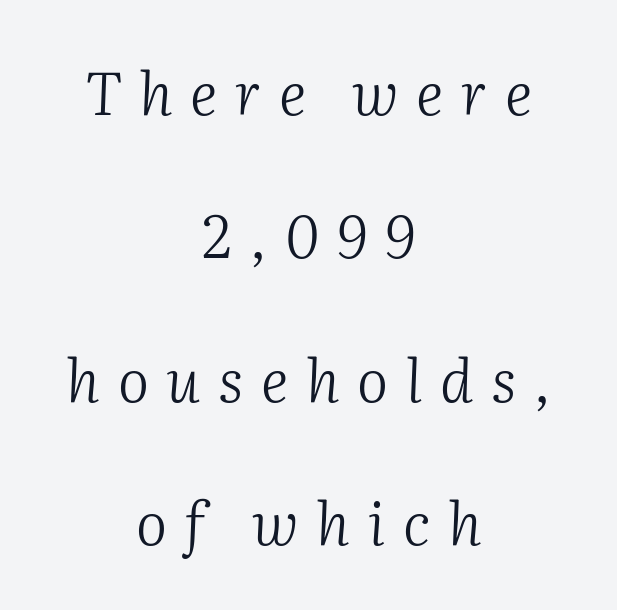
{"serif": "yes", "italic": "yes", "lean": "right", "slant_degrees": 2, "bold": "no", "weight": "light", "width": "normal", "stroke_contrast": "medium", "x_height": "medium", "monospaced": "no", "underline": "no", "align": "center", "line_spacing": "loose", "line_spacing_ratio": 2.43, "letter_spacing": "wide", "letter_spacing_em": 0.3, "glyph_px": 59}
